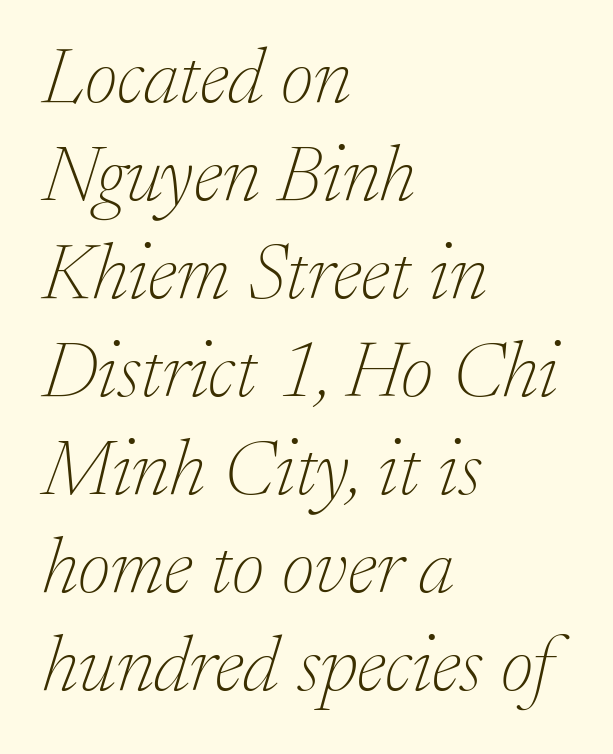
The image shows 79 px thin serif type, italic (leaning right); set left-aligned, line spacing 1.24x, normal letter spacing, not underlined; low stroke contrast and a medium x-height.
